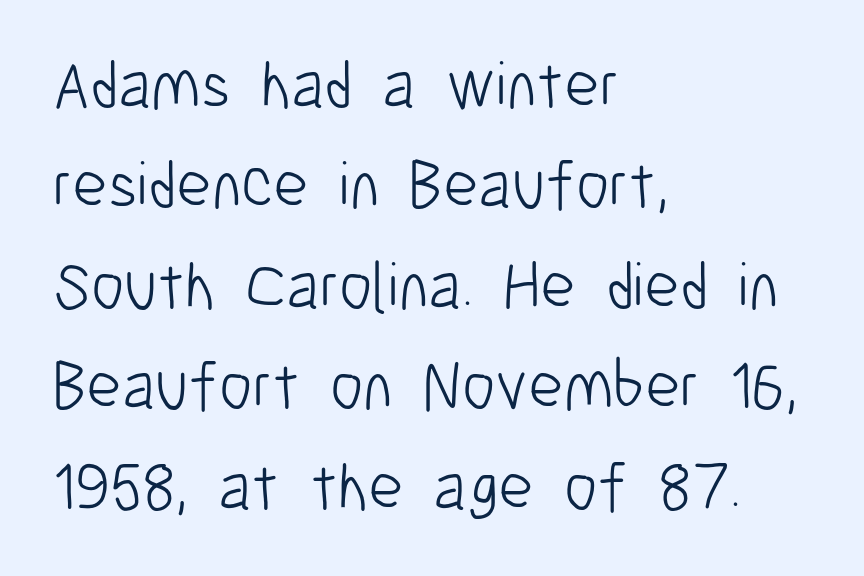
The image shows 67 px light, condensed sans-serif type, upright; set left-aligned, normal line spacing (1.5x), normal letter spacing, not underlined; low stroke contrast and a medium x-height.
